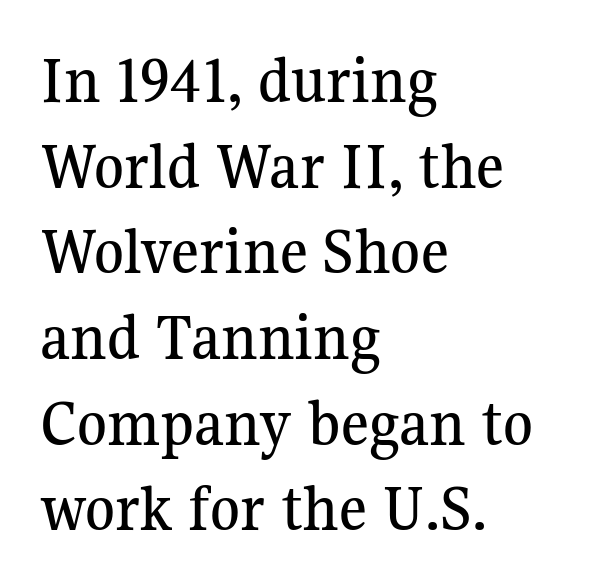
The passage shown is typeset with a serif family. The rows are spaced the way most documents space them. Varying glyph widths throughout — classic text-font behaviour. Observe the ordinary spacing: letters are neighbours, not strangers.
